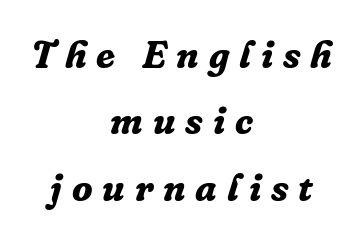
The characters display serif detailing at their extremities. Someone cranked the tracking dial way up on this one. The glyphs are unaccompanied by any horizontal stroke below them. Weight: bold. Compared with a flush-left layout, this one balances lines on the center instead.
